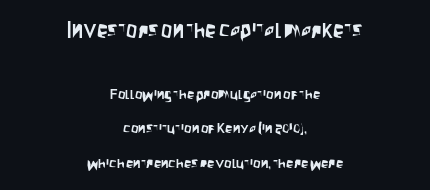
Q: Is the text italic (slanted)? A: No, it is upright.
Q: Is the text underlined? A: No.
Q: How is the paragraph aligned? A: Centered.
Q: Is the spacing between letters normal or unusually wide? A: Normal.
Q: Is the spacing between lines tight, normal or loose? A: Loose.
Q: Which block of text is set in a larger size, the first (top) or the second (bottom)? A: The first (top) one.
